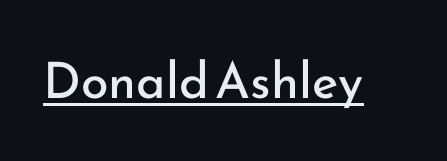
The image shows 50 px regular-weight sans-serif type, upright; set normal letter spacing, underlined; low stroke contrast and a small x-height.
